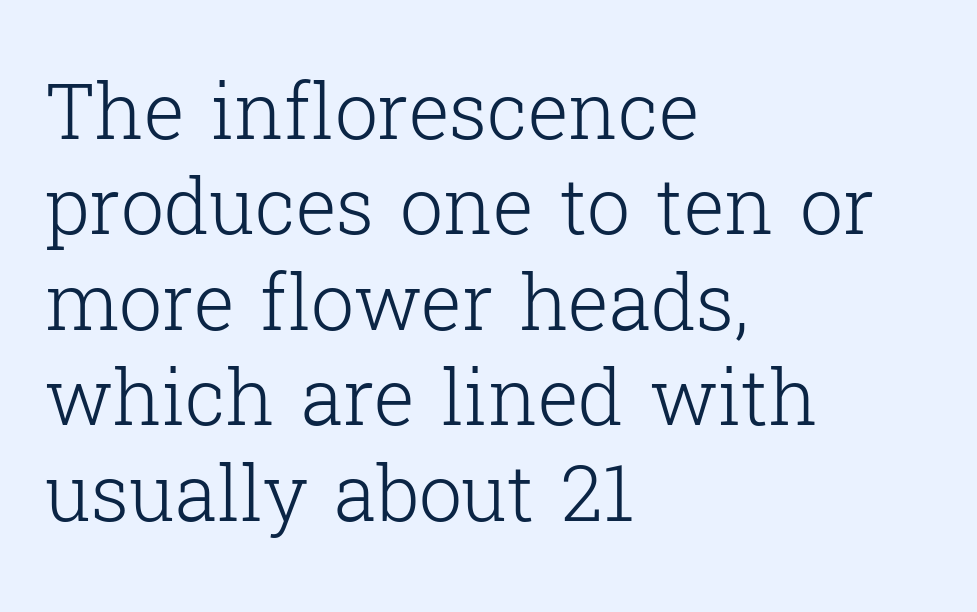
Q: Is the text bold? A: No.
Q: Is the text italic (slanted)? A: No, it is upright.
Q: Is the typeface a serif or a sans-serif typeface? A: Serif.
Q: Is the text underlined? A: No.
Q: How is the paragraph aligned? A: Left-aligned.
Q: Is the spacing between letters normal or unusually wide? A: Normal.
Q: Width (condensed, normal, or wide)? A: Normal.
Q: Stroke contrast? A: Low.
Q: x-height? A: Medium.
Q: Monospaced? A: No.
